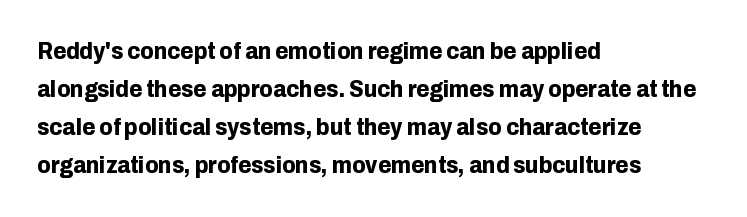
Q: Is the text bold? A: Yes.
Q: Is the text italic (slanted)? A: No, it is upright.
Q: Is the text underlined? A: No.
Q: How is the paragraph aligned? A: Left-aligned.
Q: Is the spacing between letters normal or unusually wide? A: Normal.
Q: Is the spacing between lines tight, normal or loose? A: Normal.
